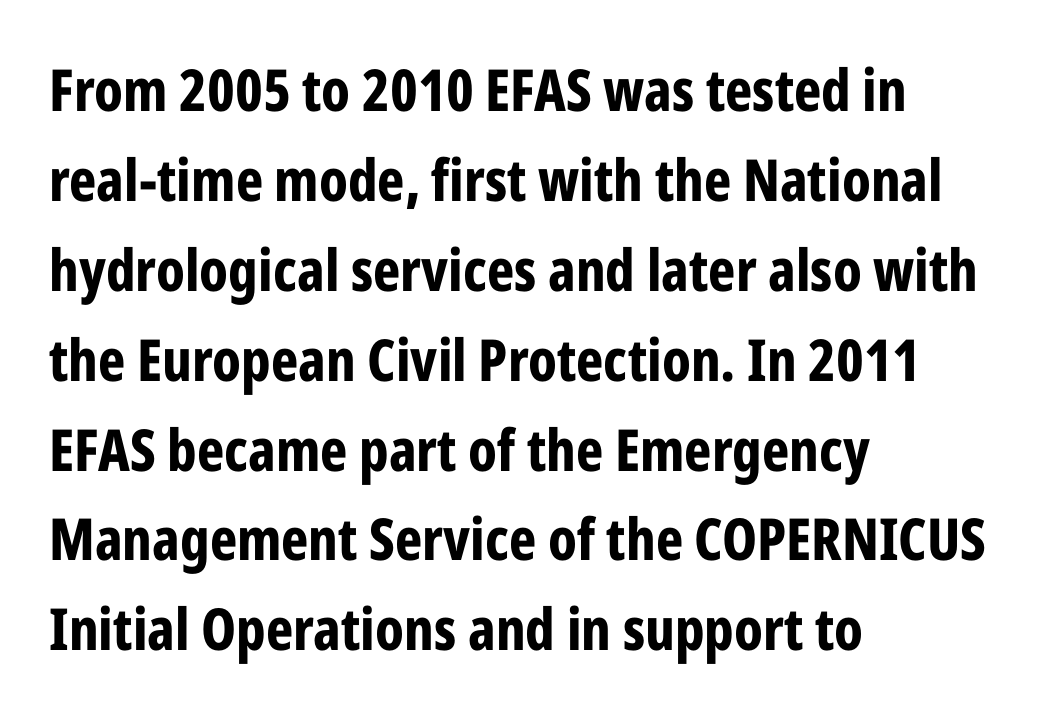
The rendering keeps characters at their native spacing. Notice how descenders clear the ascenders below comfortably — that's standard leading. Notice how the passage keeps a crisp vertical edge on the left only. The passage shown is emphatically bold.
